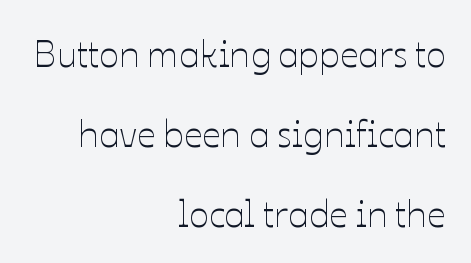
Short and long lines alike share a common ending point at right. Vertical stems look standard width or narrower in stroke. The rendering uses natural spacing where letterforms have individual widths. Designer's note — italics off, roman on. The designer dialed line spacing up above the default.
